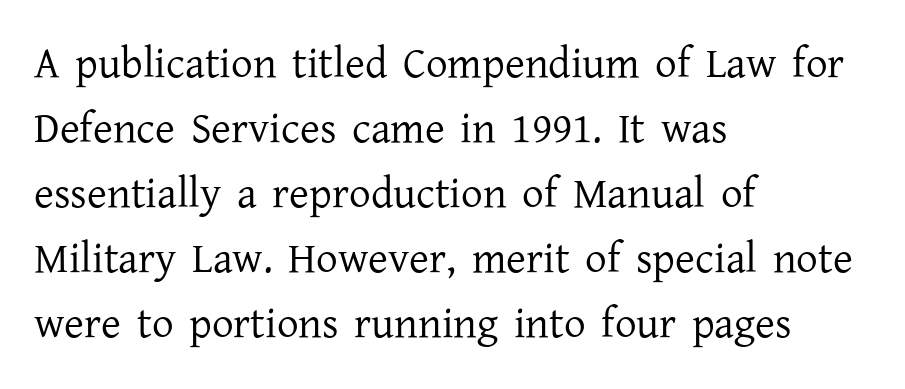
Caption: standard tracking, unaltered. Anything drawn beneath the words? Only blank space. Interline gaps are of average width in this sample. To sum up the face: it has serifs. Where is the straight margin? On the left. Upright lettering throughout.
